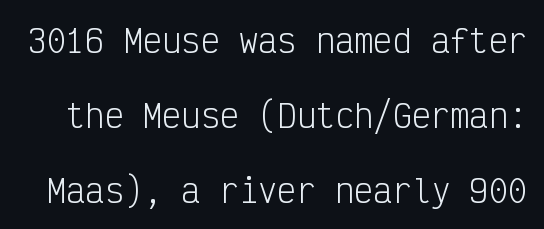
{"serif": "no", "italic": "no", "bold": "no", "weight": "light", "width": "condensed", "stroke_contrast": "low", "x_height": "medium", "monospaced": "yes", "underline": "no", "line_spacing": "loose", "line_spacing_ratio": 2.35, "letter_spacing": "normal", "letter_spacing_em": 0.0, "glyph_px": 32}
